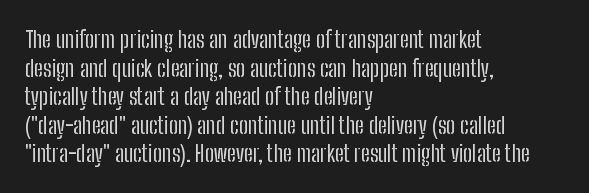
{"italic": "no", "bold": "no", "underline": "no", "align": "left", "line_spacing_ratio": 1.24, "letter_spacing": "normal", "letter_spacing_em": 0.0, "glyph_px": 23}
